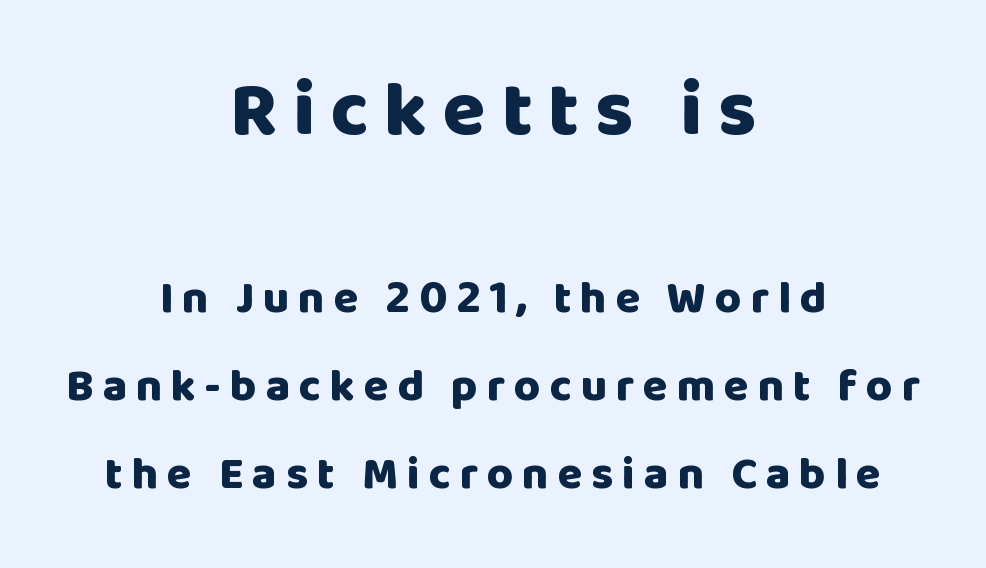
The image shows 78 px heavy sans-serif type, upright; set centered, loose line spacing (1.95x), unusually wide letter spacing (+0.2 em), not underlined; the first (top) block is 1.73x larger; low stroke contrast and a large x-height.
